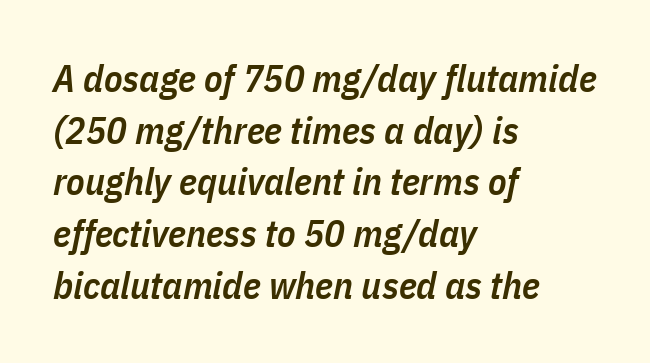
{"italic": "yes", "lean": "right", "slant_degrees": 11, "bold": "semi", "weight": "semibold", "width": "condensed", "stroke_contrast": "low", "x_height": "medium", "monospaced": "no", "underline": "no", "align": "left", "line_spacing": "normal", "line_spacing_ratio": 1.36, "letter_spacing": "normal", "letter_spacing_em": 0.0, "glyph_px": 38}
